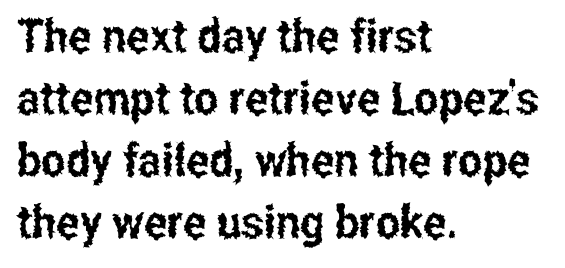
Q: Is the text italic (slanted)? A: No, it is upright.
Q: Is the typeface a serif or a sans-serif typeface? A: Sans-serif.
Q: Is the text underlined? A: No.
Q: How is the paragraph aligned? A: Left-aligned.
Q: Is the spacing between letters normal or unusually wide? A: Normal.
Q: Is the spacing between lines tight, normal or loose? A: Normal.
Q: Width (condensed, normal, or wide)? A: Condensed.
Q: Stroke contrast? A: Low.
Q: x-height? A: Medium.
Q: Monospaced? A: No.
